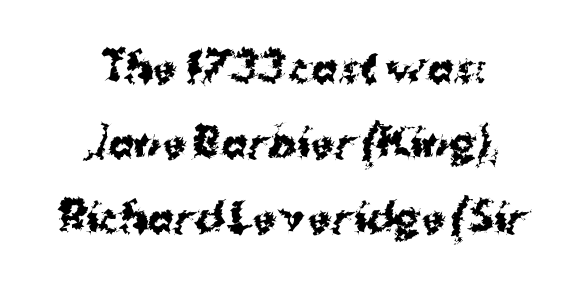
Q: Is the text bold? A: Yes.
Q: Is the text italic (slanted)? A: Yes.
Q: Is the typeface a serif or a sans-serif typeface? A: Sans-serif.
Q: Is the text underlined? A: No.
Q: Is the spacing between letters normal or unusually wide? A: Normal.
Q: Is the spacing between lines tight, normal or loose? A: Loose.
Q: Width (condensed, normal, or wide)? A: Normal.
Q: Stroke contrast? A: Medium.
Q: x-height? A: Medium.
Q: Monospaced? A: No.
